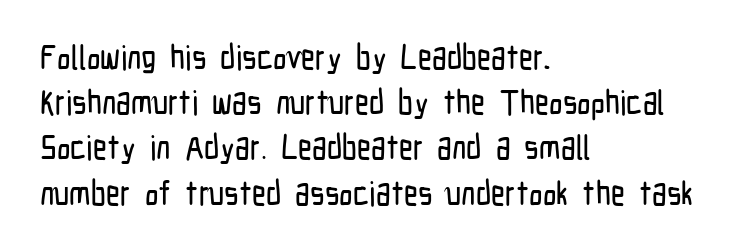
Rows of type keep a routine distance in the vertical direction. Style check: upright. I'd call this a sans setting — the letters go barefoot. How are the letters spaced? Ordinarily, with no added tracking.
